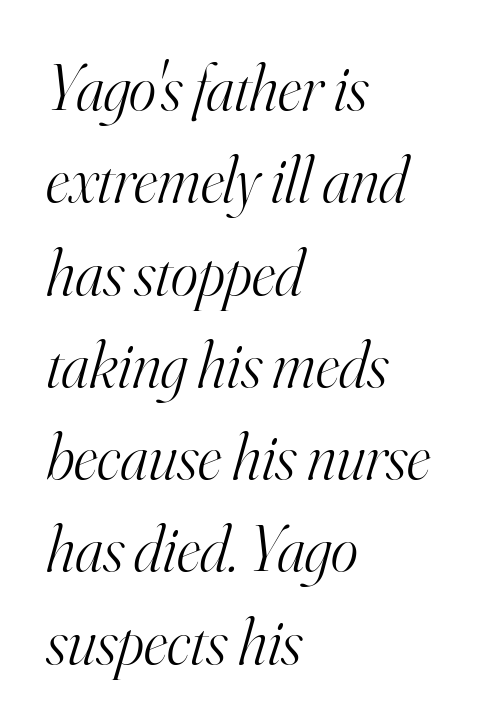
The image shows 65 px light serif type, italic (leaning right); set left-aligned, normal line spacing (1.42x), normal letter spacing, not underlined; high stroke contrast and a small x-height.
